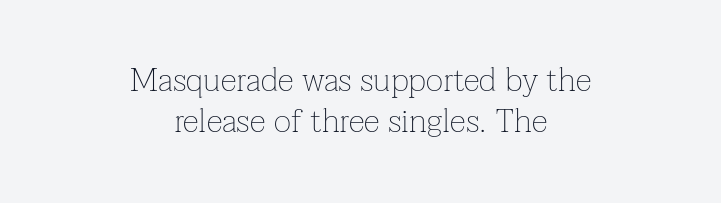
{"serif": "yes", "italic": "no", "bold": "no", "weight": "thin", "width": "normal", "stroke_contrast": "low", "x_height": "medium", "monospaced": "no", "underline": "no", "align": "center", "line_spacing": "normal", "line_spacing_ratio": 1.25, "letter_spacing": "normal", "letter_spacing_em": 0.0, "glyph_px": 33}
